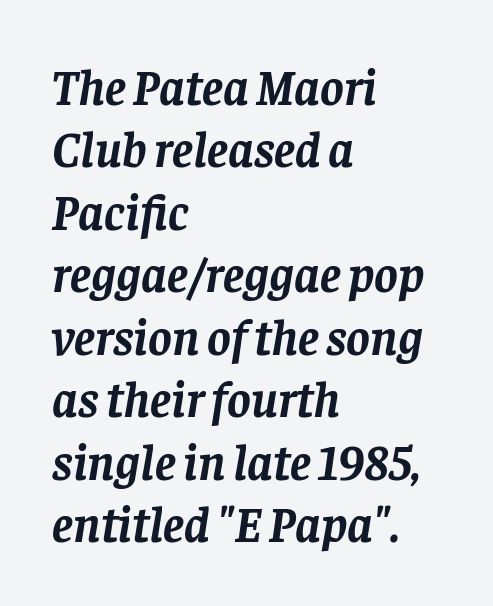
Q: Is the text bold? A: Yes.
Q: Is the text italic (slanted)? A: Yes, it leans right by about 8 degrees.
Q: Is the typeface a serif or a sans-serif typeface? A: Serif.
Q: Is the text underlined? A: No.
Q: How is the paragraph aligned? A: Left-aligned.
Q: Is the spacing between letters normal or unusually wide? A: Normal.
Q: Is the spacing between lines tight, normal or loose? A: Normal.
Q: Width (condensed, normal, or wide)? A: Normal.
Q: Stroke contrast? A: Low.
Q: x-height? A: Large.
Q: Monospaced? A: No.
